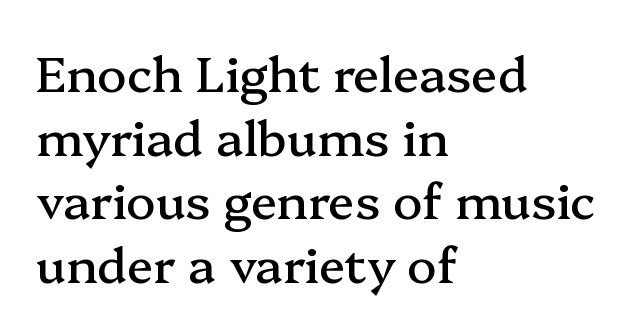
Q: Is the text italic (slanted)? A: No, it is upright.
Q: Is the typeface a serif or a sans-serif typeface? A: Serif.
Q: Is the text underlined? A: No.
Q: How is the paragraph aligned? A: Left-aligned.
Q: Is the spacing between letters normal or unusually wide? A: Normal.
Q: Is the spacing between lines tight, normal or loose? A: Normal.
Q: Width (condensed, normal, or wide)? A: Normal.
Q: Stroke contrast? A: Medium.
Q: x-height? A: Medium.
Q: Monospaced? A: No.
